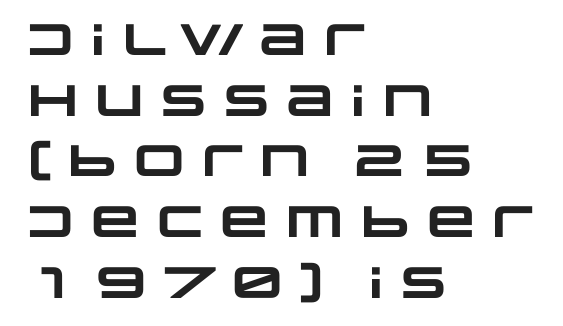
What kind of face is this? One without serifs — a sans. Note the varied advance widths — an 'i' is clearly narrower than an 'm'. The block of text has a typical density, with ordinary space between rows. These lines stack with their left ends in a neat column. The area under the type is left untouched.
